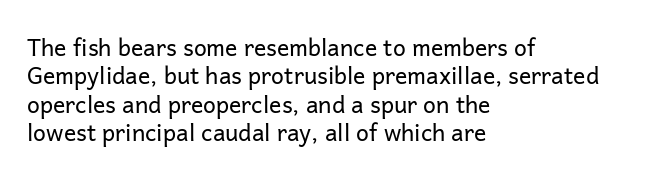
{"italic": "no", "bold": "no", "underline": "no", "align": "left", "line_spacing_ratio": 1.23, "letter_spacing": "normal", "letter_spacing_em": 0.0, "glyph_px": 23}
